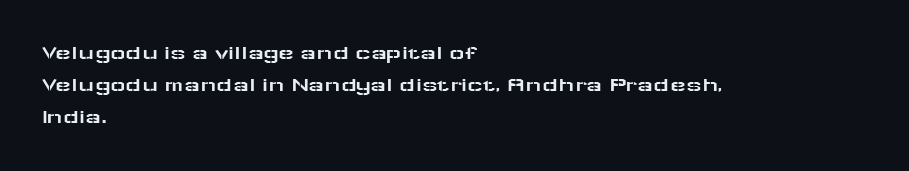
Layout note: lines flush left. The string is rendered with underlining switched off. The line texture is even and compact thanks to regular tracking. A roman cut, with each character standing at attention. The space between consecutive lines is moderate.
